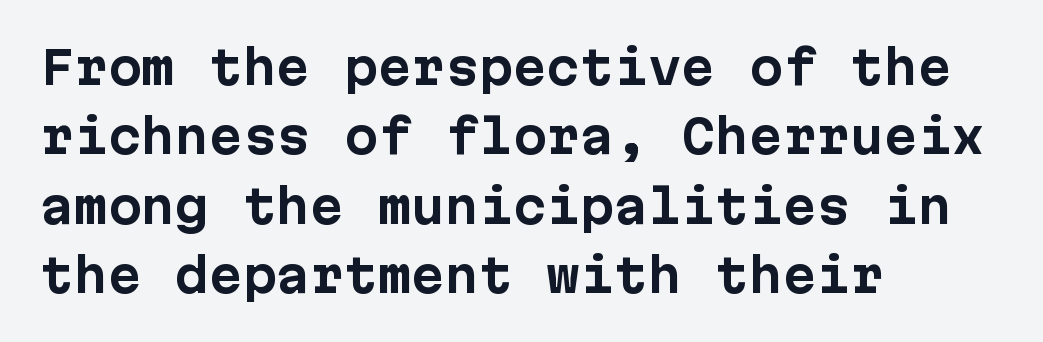
The image shows 45 px bold sans-serif type, upright; set left-aligned, normal line spacing (1.54x), normal letter spacing, not underlined; low stroke contrast and a medium x-height.
